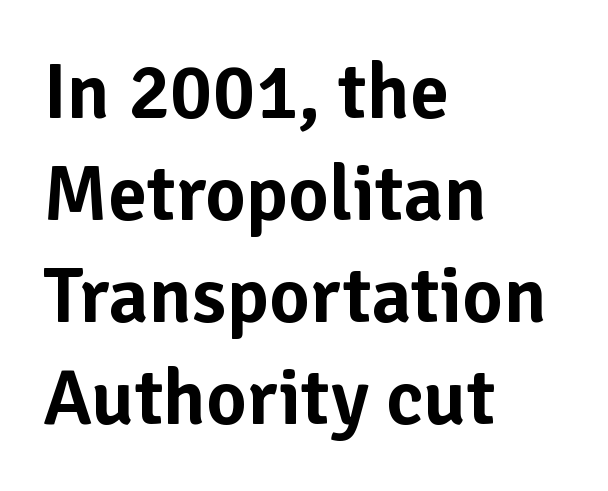
{"serif": "no", "italic": "no", "width": "normal", "stroke_contrast": "low", "x_height": "medium", "monospaced": "no", "underline": "no", "align": "left", "line_spacing": "normal", "line_spacing_ratio": 1.29, "letter_spacing": "normal", "letter_spacing_em": 0.0, "glyph_px": 79}
